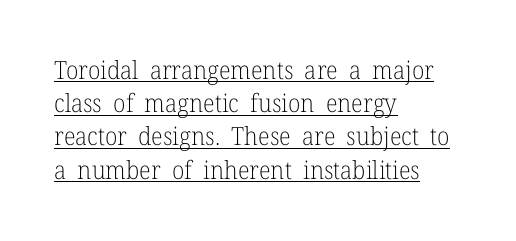
The image shows 25 px text type, upright; set left-aligned, normal line spacing (1.33x), normal letter spacing, underlined.
